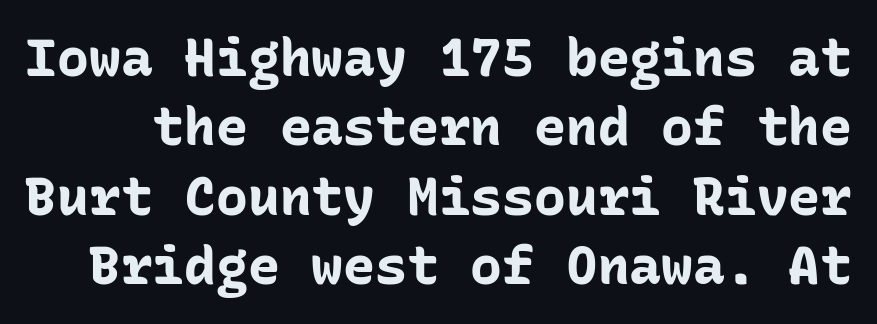
The space between consecutive lines is moderate. Each word holds together tightly as a unit, with standard inter-letter gaps. Stroke terminals: plain, sans-serif. Spacing verdict: monospaced, one width for all characters. Summary of weight: heavy, a full bold. This is the regular roman posture of the typeface.
